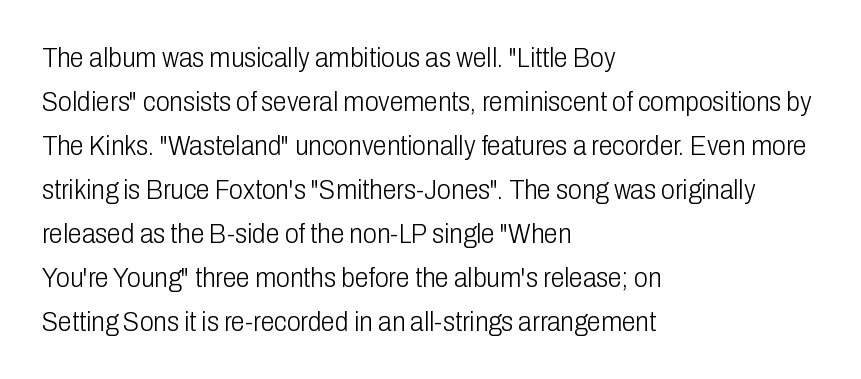
Q: Is the text bold? A: No.
Q: Is the text italic (slanted)? A: No, it is upright.
Q: Is the typeface a serif or a sans-serif typeface? A: Sans-serif.
Q: Is the text underlined? A: No.
Q: How is the paragraph aligned? A: Left-aligned.
Q: Is the spacing between letters normal or unusually wide? A: Normal.
Q: Is the spacing between lines tight, normal or loose? A: Normal.
Q: Width (condensed, normal, or wide)? A: Condensed.
Q: Stroke contrast? A: Low.
Q: x-height? A: Medium.
Q: Monospaced? A: No.
